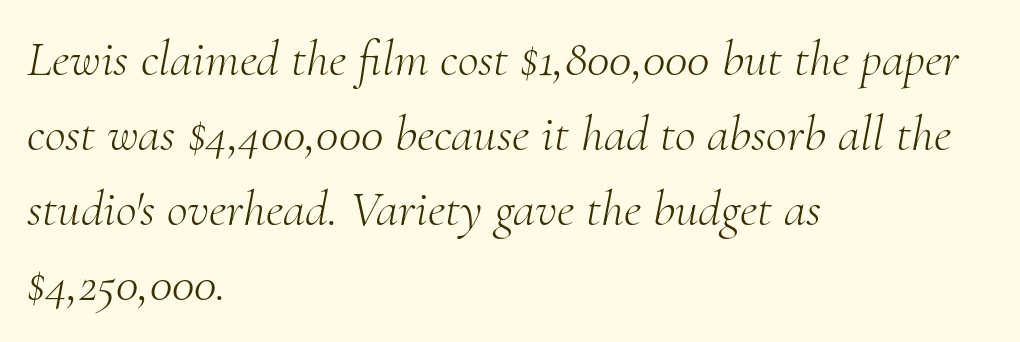
The passage shown is not bold in any degree. Reading down the block, your eye returns to a fixed left position each line. Proportional: the letters do not fall into vertical columns. Rendered with sloped, italic letterforms. What kind of face is this? One with serifs.
